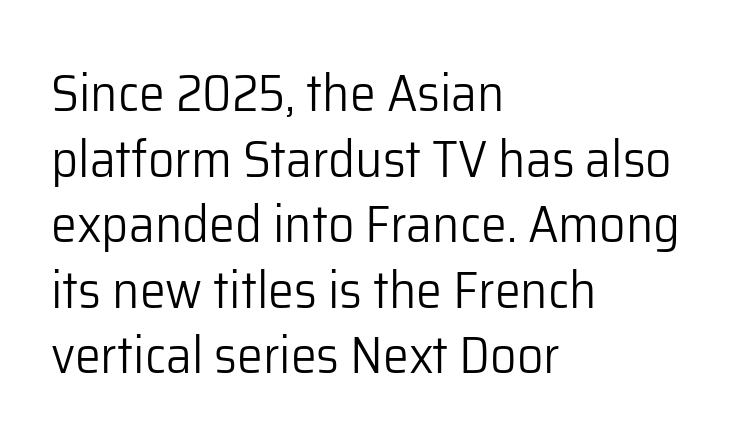
{"serif": "no", "italic": "no", "bold": "no", "weight": "light", "width": "normal", "stroke_contrast": "low", "x_height": "medium", "monospaced": "no", "underline": "no", "align": "left", "line_spacing": "normal", "line_spacing_ratio": 1.26, "letter_spacing": "normal", "letter_spacing_em": 0.0, "glyph_px": 52}
